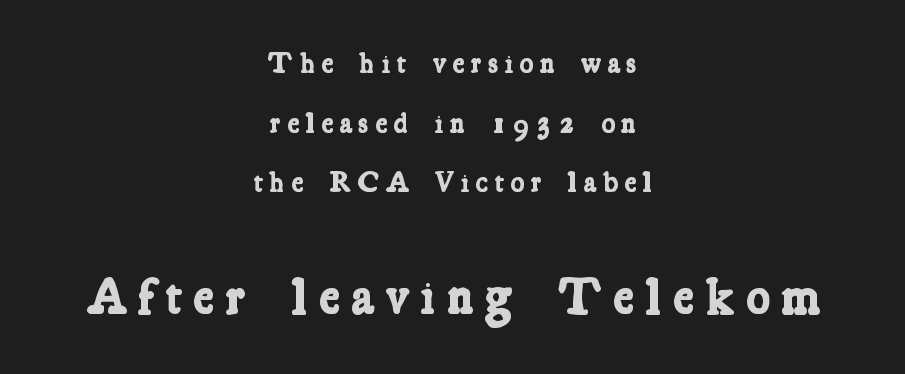
The image shows 51 px bold, condensed serif type; set centered, loose line spacing (2.06x), unusually wide letter spacing (+0.21 em), not underlined; the second (bottom) block is 1.76x larger; low stroke contrast and a medium x-height.
